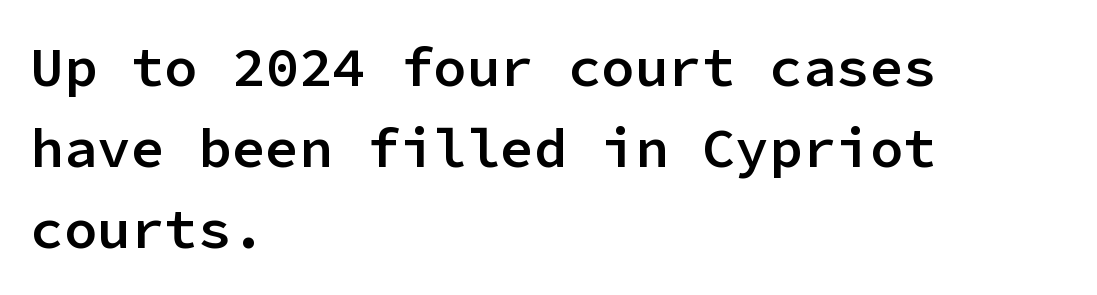
The image shows 56 px semibold sans-serif type, upright, monospaced; set left-aligned, normal line spacing (1.45x), normal letter spacing, not underlined; low stroke contrast and a medium x-height.
